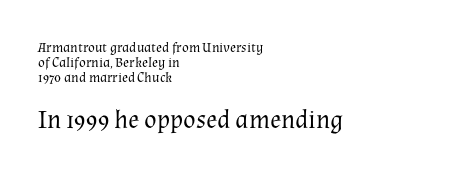
{"italic": "no", "bold": "no", "underline": "no", "align": "left", "line_spacing": "tight", "line_spacing_ratio": 1.06, "letter_spacing": "normal", "letter_spacing_em": 0.0, "larger_block": "second", "size_ratio": 1.86, "glyph_px": 26}
